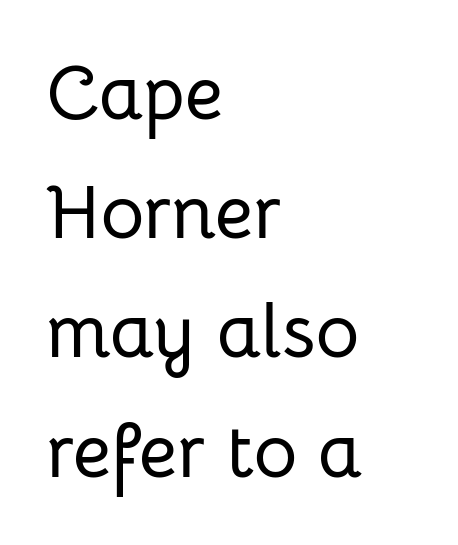
The image shows 75 px sans-serif type, upright; set left-aligned, normal line spacing (1.59x), normal letter spacing, not underlined; low stroke contrast and a medium x-height.
